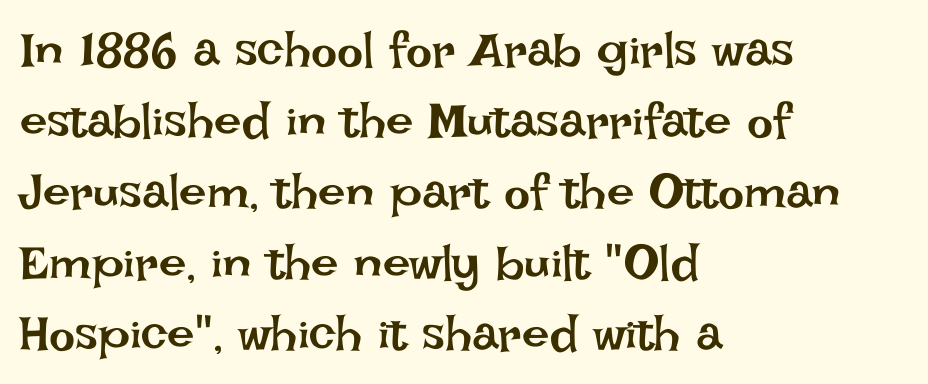
The passage shown is not underscored anywhere. Compared with a centered layout, this one pins lines to the left instead. Character widths vary here, with narrow letters taking less room than wide ones. Quick note: interline space is typical.
